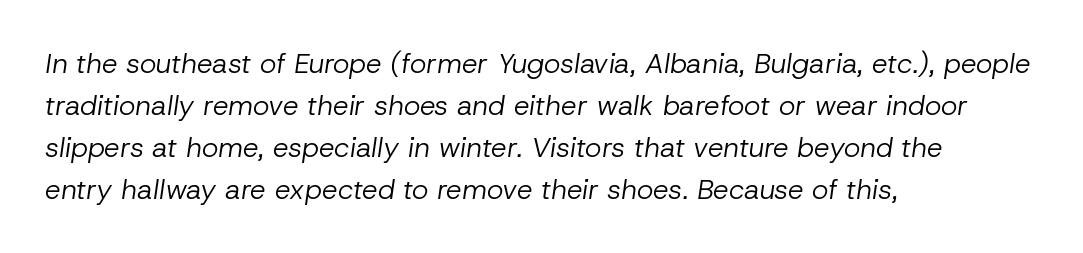
Honestly, the letter spacing is just normal — you wouldn't notice it. The passage shown leans; its letterforms are oblique. A typesetter would call this proportional, since set widths differ per character. The typeface has the unassuming heft of standard copy or less. Successive baselines arrive at the customary interval. Has an underline been added? It has not.
